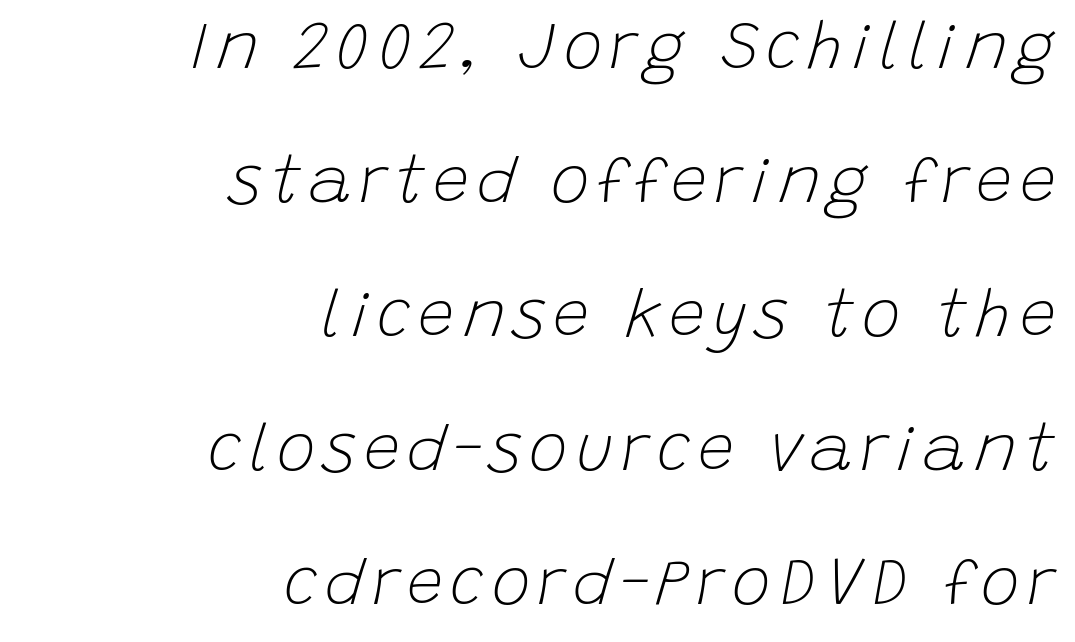
Q: Is the text bold? A: No.
Q: Is the text italic (slanted)? A: Yes, it leans right by about 15 degrees.
Q: Is the text underlined? A: No.
Q: How is the paragraph aligned? A: Right-aligned.
Q: Is the spacing between lines tight, normal or loose? A: Loose.
Q: Width (condensed, normal, or wide)? A: Normal.
Q: Stroke contrast? A: Low.
Q: x-height? A: Large.
Q: Monospaced? A: No.
